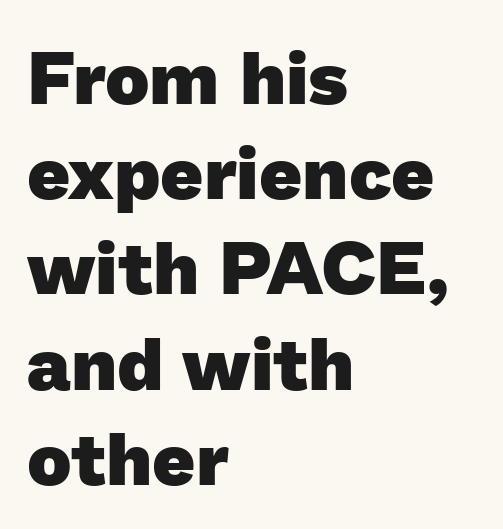
The image shows 75 px heavy sans-serif type; set left-aligned, normal line spacing (1.27x), normal letter spacing, not underlined; low stroke contrast and a medium x-height.
